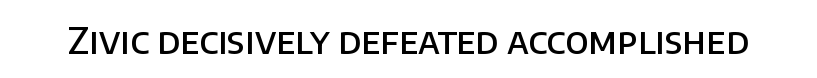
{"serif": "no", "italic": "no", "bold": "semi", "weight": "semibold", "width": "normal", "stroke_contrast": "low", "x_height": "large", "monospaced": "no", "underline": "no", "letter_spacing": "normal", "letter_spacing_em": 0.0, "glyph_px": 36}
